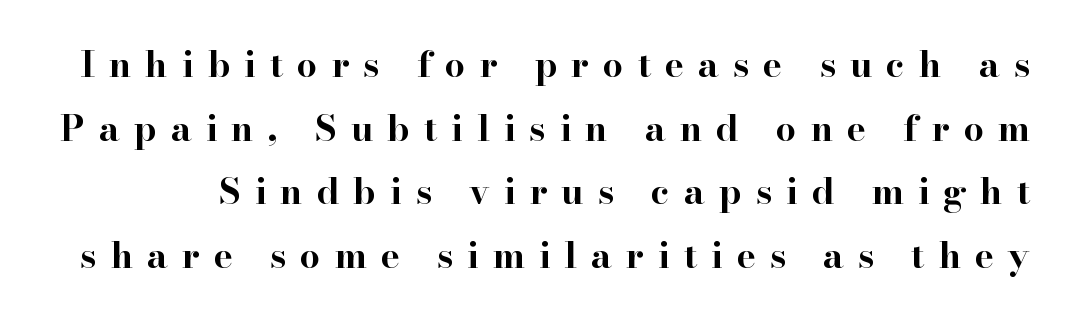
The image shows 36 px bold, wide serif type, upright; set line spacing 1.77x, unusually wide letter spacing (+0.39 em), not underlined; high stroke contrast and a small x-height.
